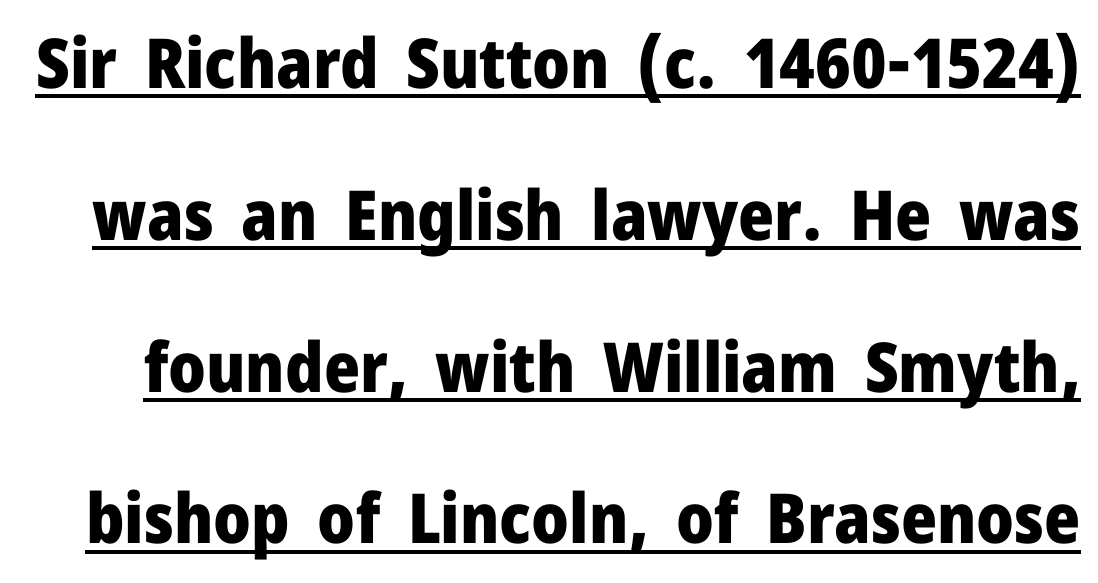
{"serif": "no", "italic": "no", "bold": "yes", "weight": "heavy", "width": "normal", "stroke_contrast": "low", "x_height": "medium", "monospaced": "no", "underline": "yes", "line_spacing": "loose", "line_spacing_ratio": 2.2, "letter_spacing": "normal", "letter_spacing_em": 0.0, "glyph_px": 69}
